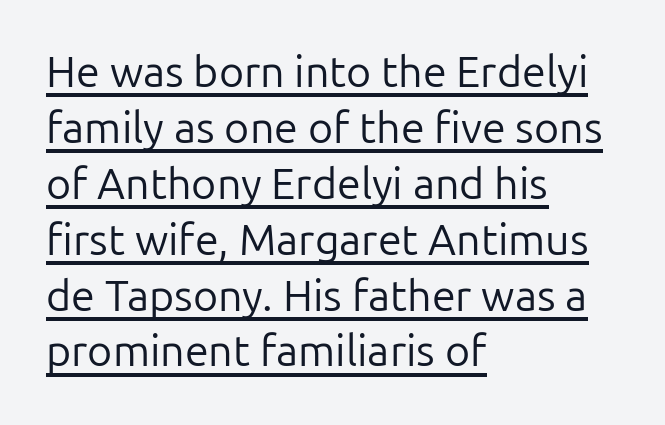
{"serif": "no", "italic": "no", "bold": "no", "weight": "regular", "width": "normal", "stroke_contrast": "low", "x_height": "medium", "monospaced": "no", "underline": "yes", "align": "left", "line_spacing": "normal", "line_spacing_ratio": 1.3, "letter_spacing": "normal", "letter_spacing_em": 0.0, "glyph_px": 43}
